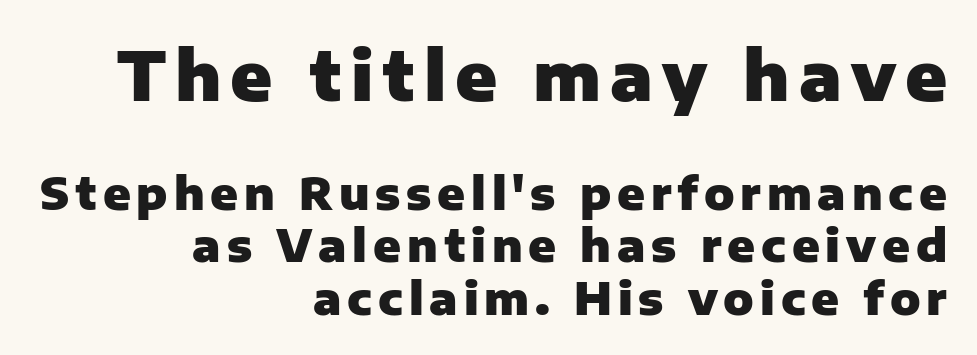
Q: Is the text bold? A: Yes.
Q: Is the text italic (slanted)? A: No, it is upright.
Q: Is the typeface a serif or a sans-serif typeface? A: Sans-serif.
Q: Is the text underlined? A: No.
Q: How is the paragraph aligned? A: Right-aligned.
Q: Which block of text is set in a larger size, the first (top) or the second (bottom)? A: The first (top) one.
Q: Width (condensed, normal, or wide)? A: Normal.
Q: Stroke contrast? A: Low.
Q: x-height? A: Medium.
Q: Monospaced? A: No.
